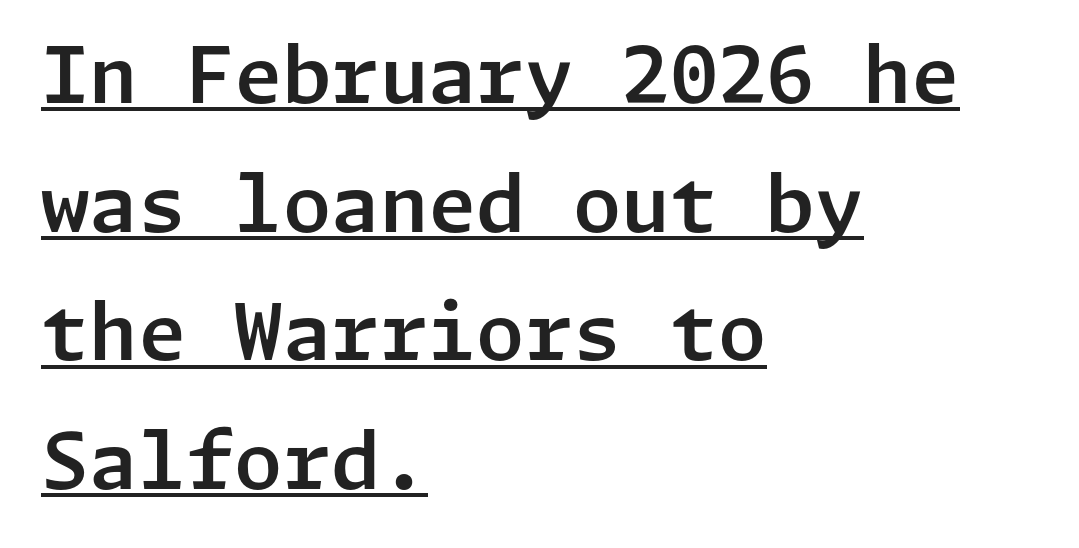
Q: Is the text italic (slanted)? A: No, it is upright.
Q: Is the typeface a serif or a sans-serif typeface? A: Sans-serif.
Q: Is the text underlined? A: Yes.
Q: How is the paragraph aligned? A: Left-aligned.
Q: Is the spacing between letters normal or unusually wide? A: Normal.
Q: Is the spacing between lines tight, normal or loose? A: Normal.
Q: Width (condensed, normal, or wide)? A: Normal.
Q: Stroke contrast? A: Low.
Q: x-height? A: Medium.
